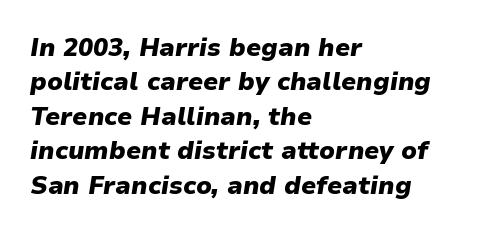
{"italic": "yes", "lean": "right", "slant_degrees": 9, "bold": "yes", "underline": "no", "align": "left", "line_spacing": "normal", "line_spacing_ratio": 1.38, "letter_spacing": "normal", "letter_spacing_em": 0.0, "glyph_px": 25}
